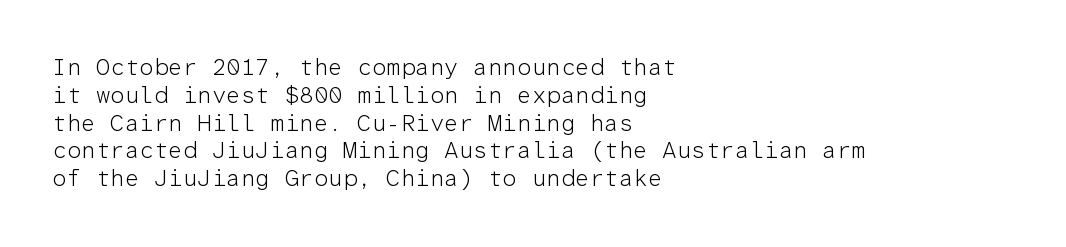
The image shows 23 px text type, upright; set left-aligned, line spacing 1.21x, normal letter spacing, not underlined.
